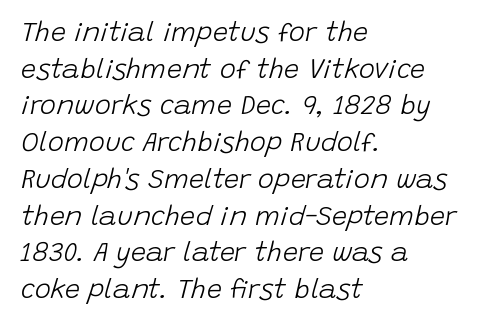
The image shows 27 px text type, italic (leaning right); set left-aligned, normal line spacing (1.36x), normal letter spacing, not underlined.
